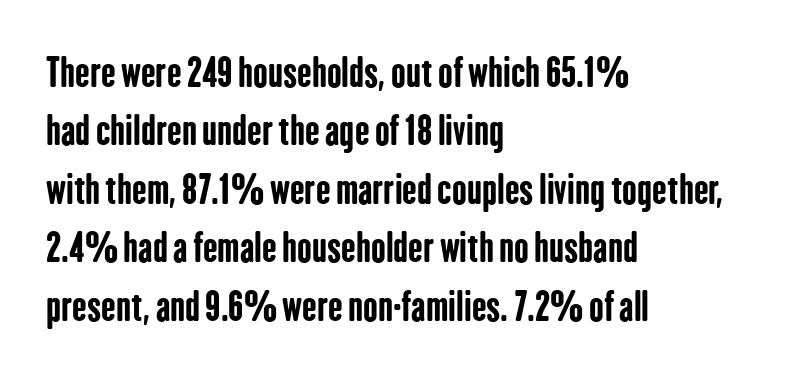
Q: Is the text bold? A: Yes.
Q: Is the text italic (slanted)? A: No, it is upright.
Q: Is the typeface a serif or a sans-serif typeface? A: Sans-serif.
Q: Is the text underlined? A: No.
Q: How is the paragraph aligned? A: Left-aligned.
Q: Is the spacing between letters normal or unusually wide? A: Normal.
Q: Is the spacing between lines tight, normal or loose? A: Normal.
Q: Width (condensed, normal, or wide)? A: Condensed.
Q: Stroke contrast? A: Low.
Q: x-height? A: Medium.
Q: Monospaced? A: No.
